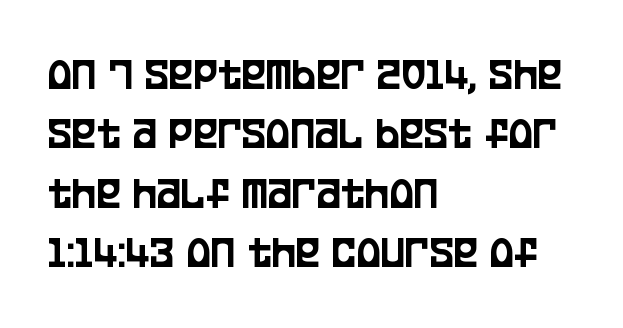
The image shows 46 px condensed sans-serif type, upright; set left-aligned, normal line spacing (1.29x), normal letter spacing, not underlined; low stroke contrast and a large x-height.
